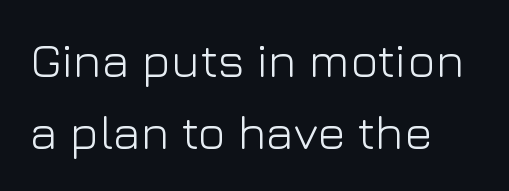
The image shows 48 px light sans-serif type, upright; set left-aligned, normal line spacing (1.51x), normal letter spacing, not underlined; low stroke contrast and a medium x-height.
